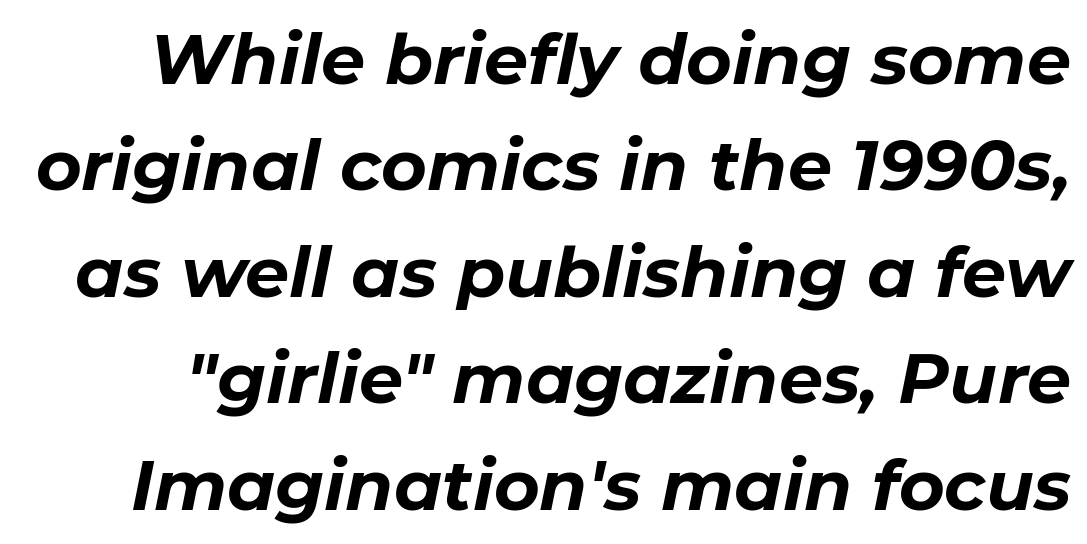
The image shows 70 px bold type, italic (leaning right); set normal line spacing (1.52x), normal letter spacing, not underlined; low stroke contrast and a medium x-height.
